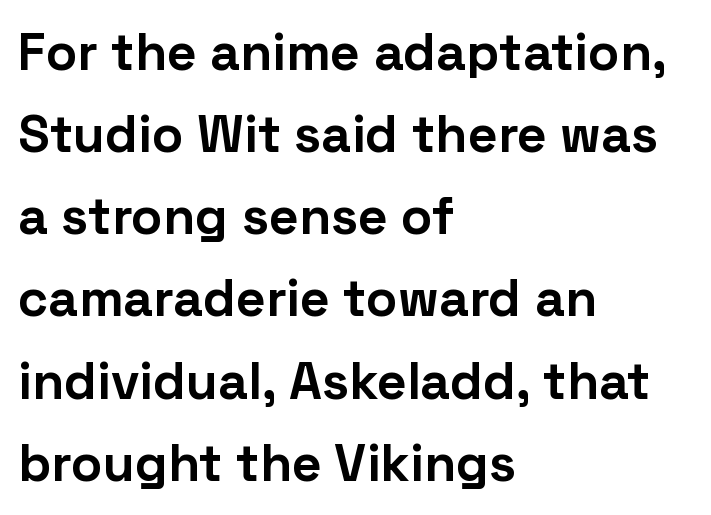
The image shows 52 px bold sans-serif type, upright; set left-aligned, normal line spacing (1.58x), normal letter spacing, not underlined; low stroke contrast and a medium x-height.
